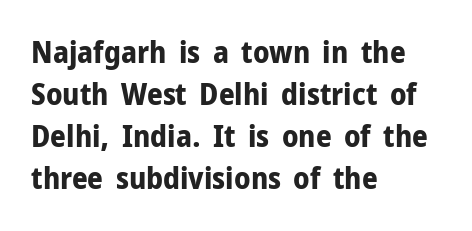
Q: Is the text bold? A: Yes.
Q: Is the text italic (slanted)? A: No, it is upright.
Q: Is the typeface a serif or a sans-serif typeface? A: Sans-serif.
Q: Is the text underlined? A: No.
Q: How is the paragraph aligned? A: Left-aligned.
Q: Is the spacing between letters normal or unusually wide? A: Normal.
Q: Is the spacing between lines tight, normal or loose? A: Normal.
Q: Width (condensed, normal, or wide)? A: Normal.
Q: Stroke contrast? A: Low.
Q: x-height? A: Medium.
Q: Monospaced? A: No.
